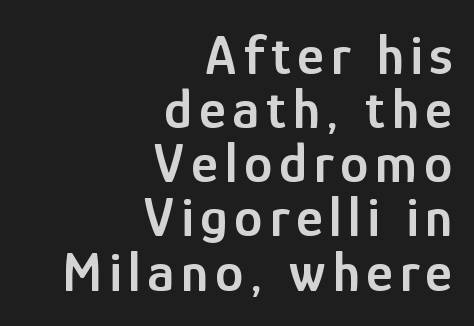
{"serif": "no", "italic": "no", "bold": "semi", "weight": "semibold", "width": "condensed", "stroke_contrast": "low", "x_height": "medium", "monospaced": "no", "underline": "no", "align": "right", "line_spacing": "tight", "line_spacing_ratio": 0.95, "glyph_px": 57}
